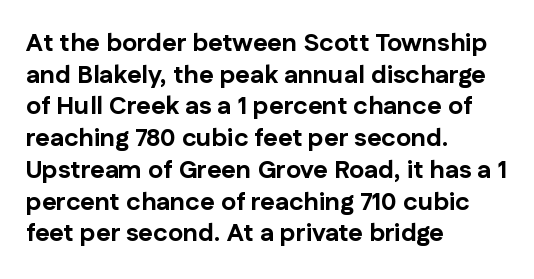
The image shows 25 px bold type, upright; set left-aligned, normal line spacing (1.27x), normal letter spacing, not underlined.
